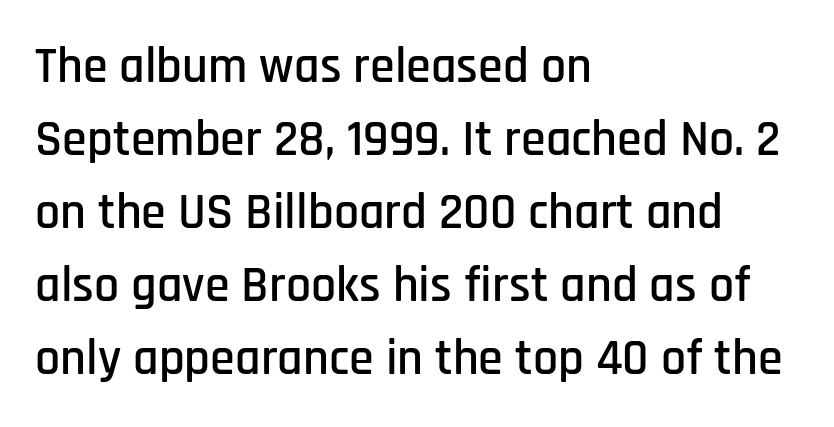
The letters advance in unequal steps, a hallmark of proportional type. Beneath every word, the page is bare. Posture: straight, roman, zero tilt. Between one letter and the next there's only the usual sliver of space. This sample uses a sans-serif face.
